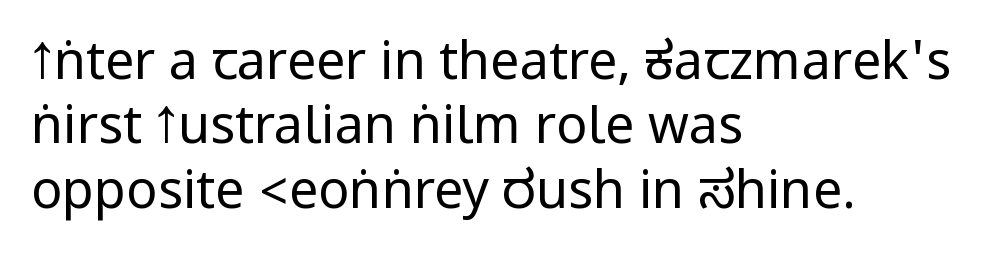
The passage shown has conventional tracking throughout. The letters stand straight up with perfectly vertical stems. A bare baseline throughout the passage. In CSS terms this would be text-align: left.
